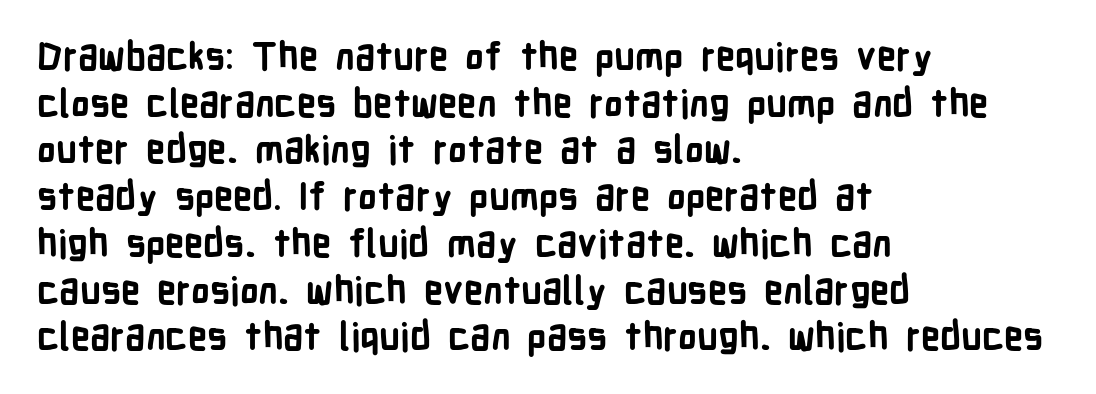
The image shows 38 px bold, condensed sans-serif type, upright; set left-aligned, line spacing 1.23x, normal letter spacing, not underlined; low stroke contrast and a medium x-height.
